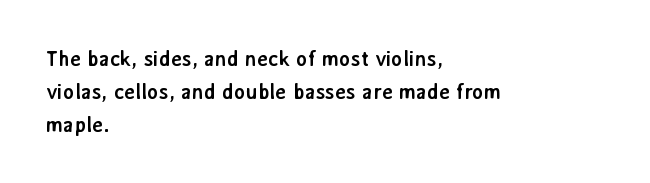
Q: Is the text bold? A: Yes.
Q: Is the text italic (slanted)? A: No, it is upright.
Q: Is the text underlined? A: No.
Q: How is the paragraph aligned? A: Left-aligned.
Q: Is the spacing between letters normal or unusually wide? A: Normal.
Q: Is the spacing between lines tight, normal or loose? A: Normal.
